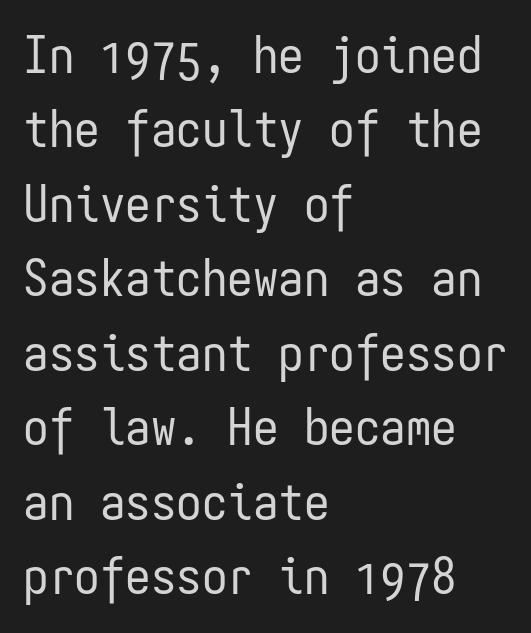
Q: Is the text bold? A: No.
Q: Is the text italic (slanted)? A: No, it is upright.
Q: Is the typeface a serif or a sans-serif typeface? A: Sans-serif.
Q: Is the text underlined? A: No.
Q: How is the paragraph aligned? A: Left-aligned.
Q: Is the spacing between letters normal or unusually wide? A: Normal.
Q: Is the spacing between lines tight, normal or loose? A: Normal.
Q: Width (condensed, normal, or wide)? A: Condensed.
Q: Stroke contrast? A: Low.
Q: x-height? A: Medium.
Q: Monospaced? A: Yes.
